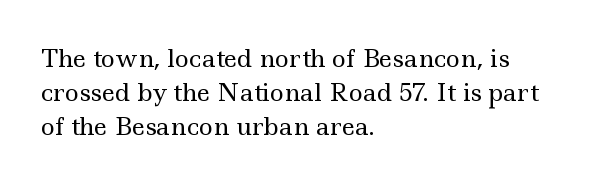
Decoration check: the copy has no underline. Teacher's note: observe the even left margin — that is flush-left alignment. Interline gaps are of average width in this sample. No chunkiness to these letters — they're not bold. These lines were composed using upright roman letters.
